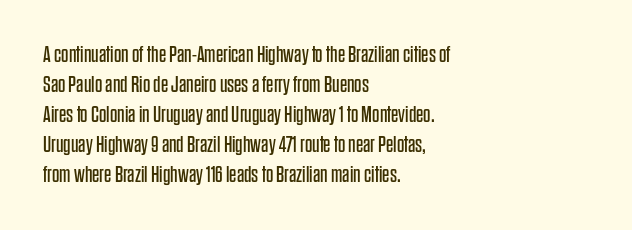
The lines are quadded left. The font sits on the lighter half of the weight spectrum, regular included. Tracking here is standard; glyphs follow each other at the usual distance. Italic? Not at all — the glyphs are vertical. Rule under the text: the space is simply empty.
